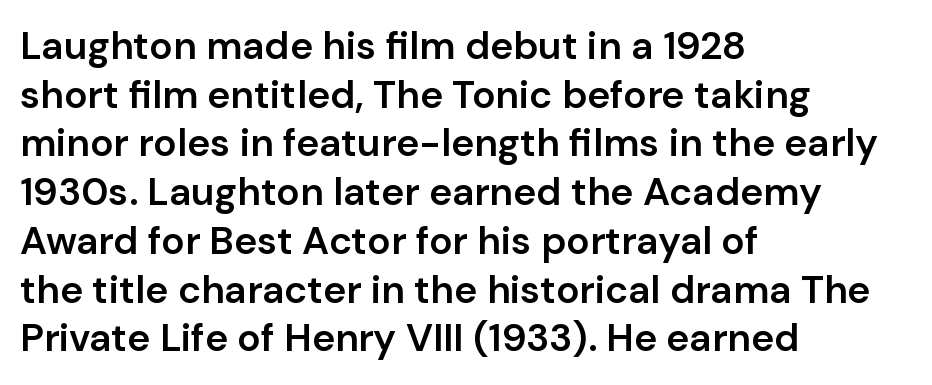
Decoration check: the copy has no underline. You can tell from the bare stems that sans-serif type was used. Typesetter's note: demi weight, one step under bold. It's the straight-up-and-down kind of type. The rendering anchors every line to the left-hand side.
